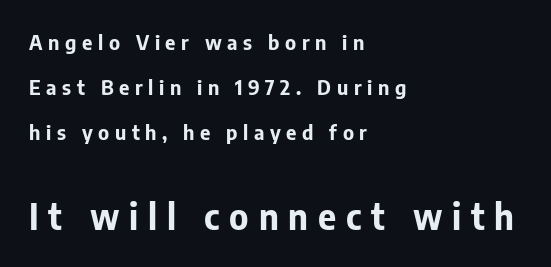
{"serif": "no", "italic": "no", "bold": "yes", "weight": "bold", "width": "normal", "stroke_contrast": "low", "x_height": "medium", "monospaced": "no", "underline": "no", "align": "left", "line_spacing": "loose", "line_spacing_ratio": 2.26, "letter_spacing": "wide", "letter_spacing_em": 0.28, "larger_block": "second", "size_ratio": 1.75, "glyph_px": 35}
